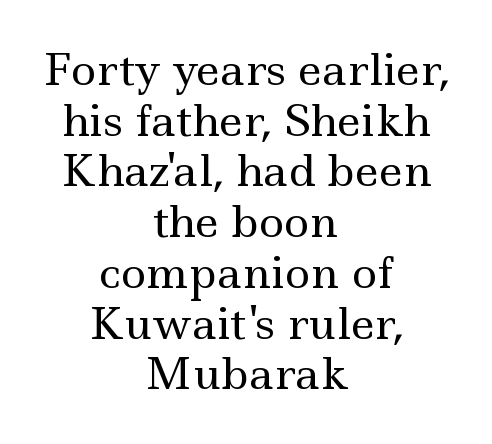
The font is comparable to plain body text, perhaps lighter. The compositor balanced each line on the midline. The zone under the glyphs is completely vacant. The face used here is proportionally spaced, like ordinary book or web type. The lettering stays uniformly vertical, giving the passage a roman look.
